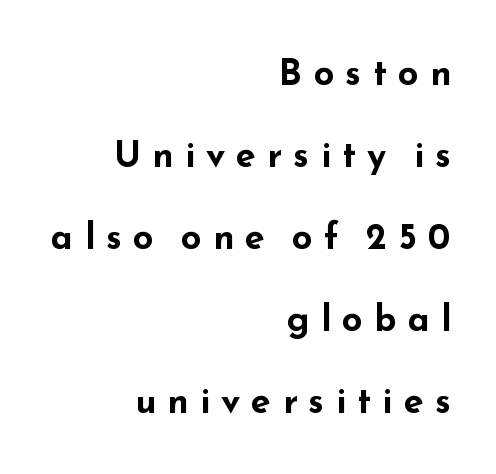
Strong, thick strokes mark this as bold type. The lines in this sample share a right terminus and differ only in where they begin. The letterforms stand isolated, each surrounded by extra space. The face used here is proportionally spaced, like ordinary book or web type. Is this a sans? Yes — the strokes have no serifs.
